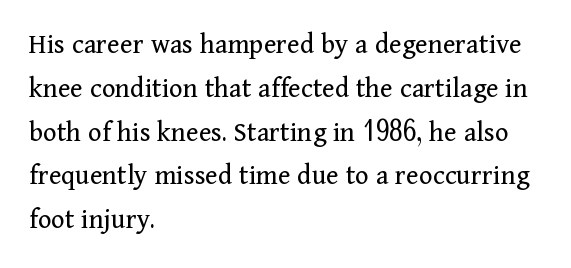
Q: Is the text bold? A: No.
Q: Is the text italic (slanted)? A: No, it is upright.
Q: Is the typeface a serif or a sans-serif typeface? A: Serif.
Q: Is the text underlined? A: No.
Q: How is the paragraph aligned? A: Left-aligned.
Q: Is the spacing between letters normal or unusually wide? A: Normal.
Q: Is the spacing between lines tight, normal or loose? A: Normal.
Q: Width (condensed, normal, or wide)? A: Normal.
Q: Stroke contrast? A: Medium.
Q: x-height? A: Medium.
Q: Monospaced? A: No.
